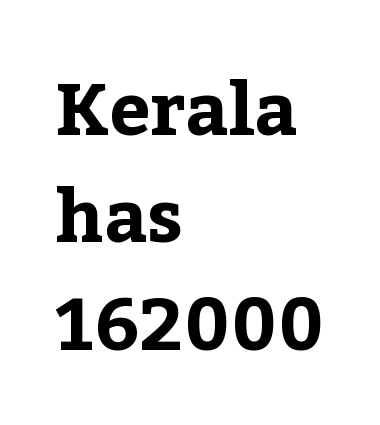
{"serif": "yes", "italic": "no", "bold": "yes", "weight": "bold", "width": "normal", "stroke_contrast": "low", "x_height": "medium", "monospaced": "no", "underline": "no", "align": "left", "line_spacing": "normal", "line_spacing_ratio": 1.47, "letter_spacing": "normal", "letter_spacing_em": 0.0, "glyph_px": 73}
